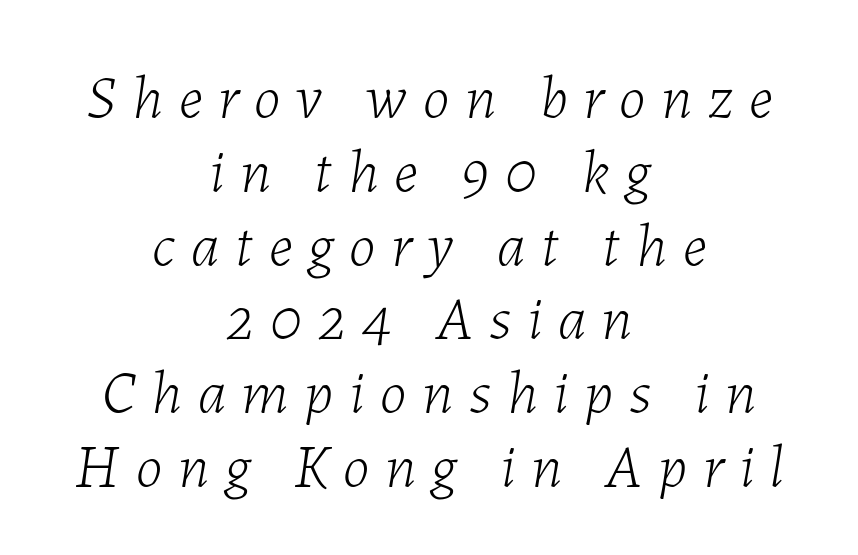
The image shows 61 px light type, italic (leaning right); set centered, line spacing 1.21x, unusually wide letter spacing (+0.26 em), not underlined; low stroke contrast and a medium x-height.
